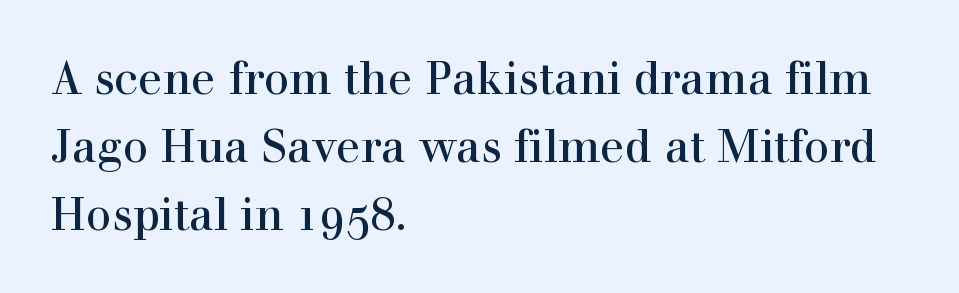
Leading: standard. Yep, those are serifs on the letters. Every row of glyphs begins at an identical x-position on the left. Think of a printed novel: that variable character pitch is what you see here. Glance below the letters and you will spot only blank space. These lines keep a tight, regular rhythm from letter to letter.
